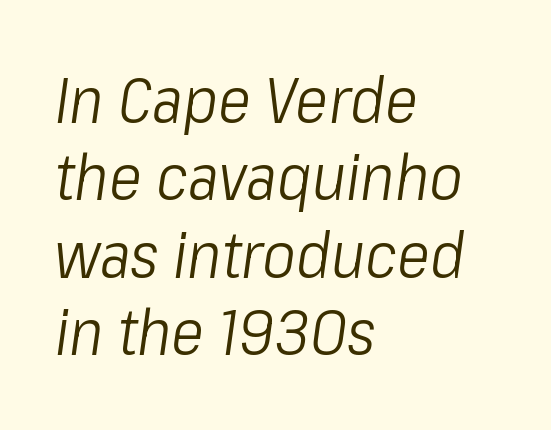
The image shows 63 px light, condensed type, italic (leaning right); set left-aligned, line spacing 1.23x, normal letter spacing, not underlined; low stroke contrast and a medium x-height.
